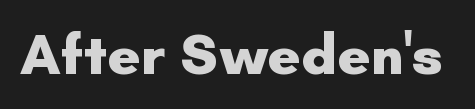
Has an underline been added? It has not. Is this a fixed-width face? No — the glyphs have proportional, varying widths. If you drew a line through each stem, it would be perfectly vertical. Caption: standard tracking, unaltered.
